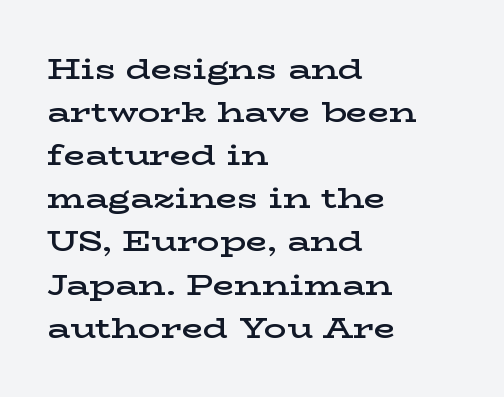
The image shows 28 px semibold, wide serif type, upright; set left-aligned, normal line spacing (1.54x), normal letter spacing, not underlined; low stroke contrast and a medium x-height.
